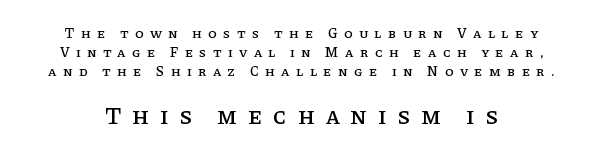
The emphasis by scale lands on block number two, below. Caption: multi-line text, centered on the measure. Descender tails drop into unmarked territory. Interline gaps are of average width in this sample.
